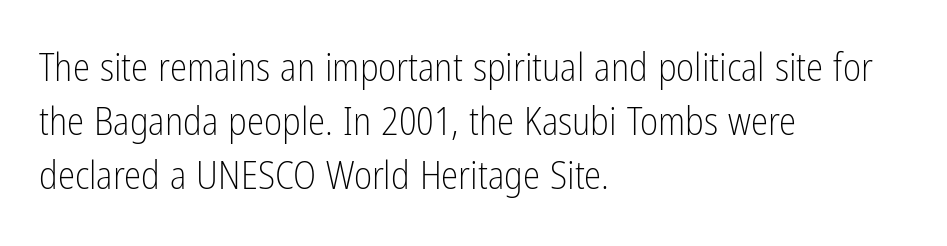
Q: Is the text bold? A: No.
Q: Is the text italic (slanted)? A: No, it is upright.
Q: Is the typeface a serif or a sans-serif typeface? A: Sans-serif.
Q: Is the text underlined? A: No.
Q: How is the paragraph aligned? A: Left-aligned.
Q: Is the spacing between letters normal or unusually wide? A: Normal.
Q: Is the spacing between lines tight, normal or loose? A: Normal.
Q: Width (condensed, normal, or wide)? A: Condensed.
Q: Stroke contrast? A: Low.
Q: x-height? A: Medium.
Q: Monospaced? A: No.
